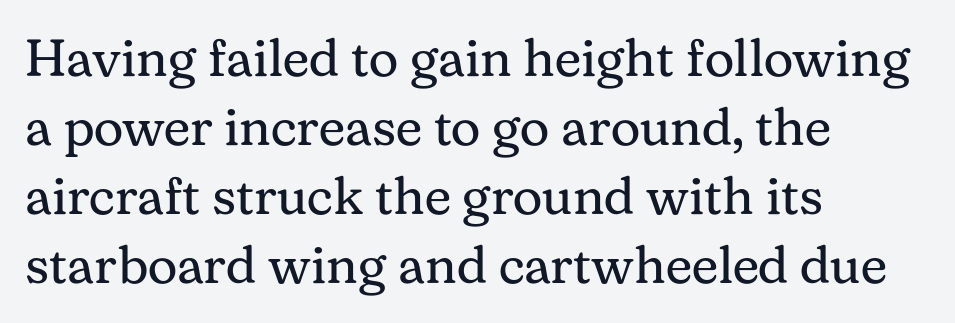
{"serif": "yes", "italic": "no", "bold": "no", "weight": "regular", "width": "normal", "stroke_contrast": "medium", "x_height": "medium", "monospaced": "no", "underline": "no", "align": "left", "line_spacing": "normal", "line_spacing_ratio": 1.33, "letter_spacing": "normal", "letter_spacing_em": 0.0, "glyph_px": 52}
